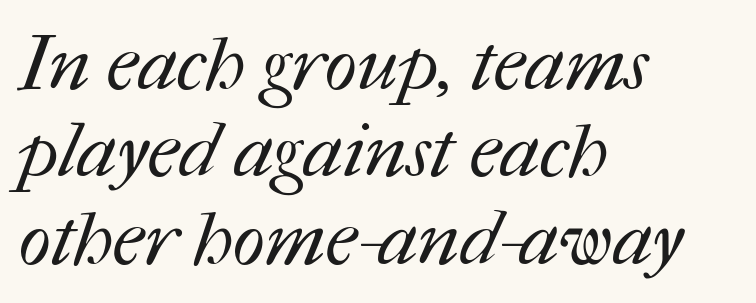
The image shows 76 px regular-weight type; set left-aligned, tight line spacing (1.15x), normal letter spacing, not underlined; medium stroke contrast and a medium x-height.
